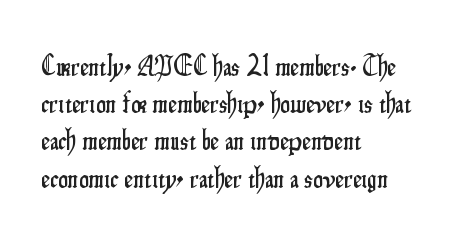
The image shows 28 px condensed sans-serif type, upright; set left-aligned, normal line spacing (1.33x), normal letter spacing, not underlined; low stroke contrast and a small x-height.
